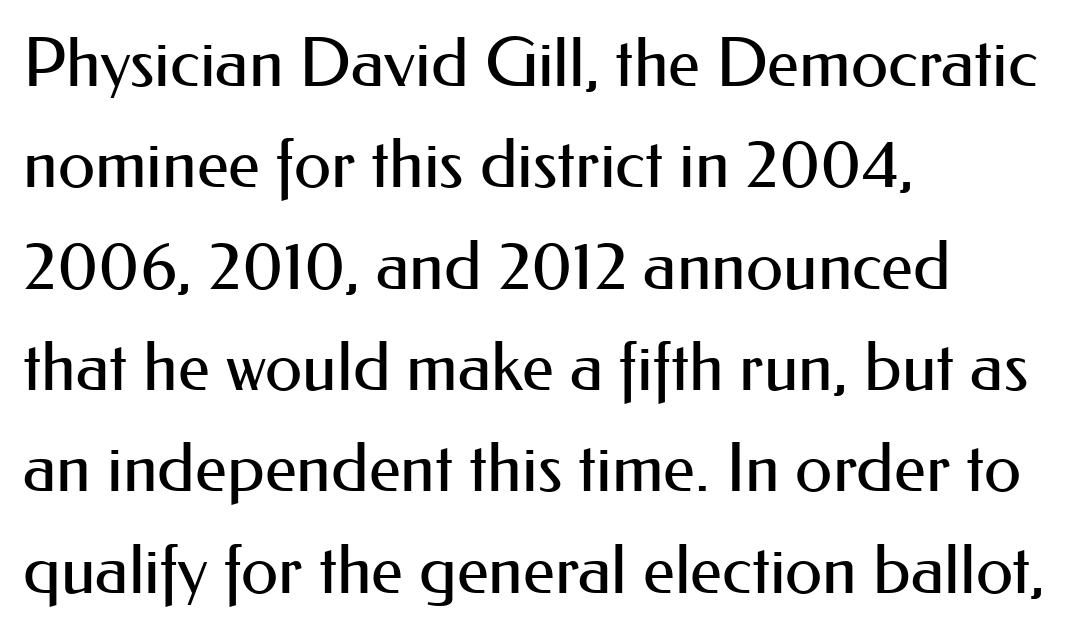
The image shows 68 px regular-weight sans-serif type, upright; set left-aligned, normal line spacing (1.49x), normal letter spacing, not underlined; medium stroke contrast and a small x-height.
